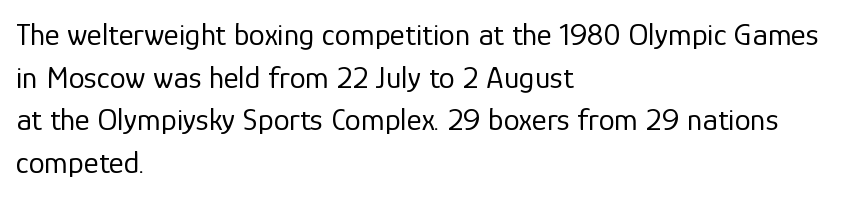
Q: Is the text bold? A: No.
Q: Is the text italic (slanted)? A: No, it is upright.
Q: Is the typeface a serif or a sans-serif typeface? A: Sans-serif.
Q: Is the text underlined? A: No.
Q: How is the paragraph aligned? A: Left-aligned.
Q: Is the spacing between letters normal or unusually wide? A: Normal.
Q: Is the spacing between lines tight, normal or loose? A: Normal.
Q: Width (condensed, normal, or wide)? A: Normal.
Q: Stroke contrast? A: Low.
Q: x-height? A: Medium.
Q: Monospaced? A: No.
